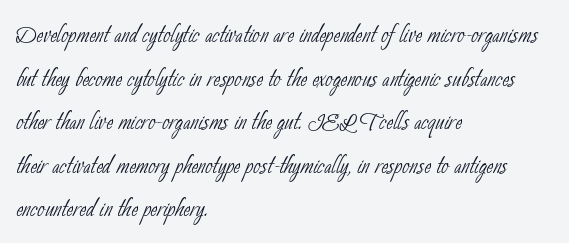
Q: Is the text bold? A: No.
Q: Is the typeface a serif or a sans-serif typeface? A: Sans-serif.
Q: Is the text underlined? A: No.
Q: How is the paragraph aligned? A: Left-aligned.
Q: Is the spacing between letters normal or unusually wide? A: Normal.
Q: Is the spacing between lines tight, normal or loose? A: Normal.
Q: Width (condensed, normal, or wide)? A: Condensed.
Q: Stroke contrast? A: Low.
Q: x-height? A: Small.
Q: Monospaced? A: No.
